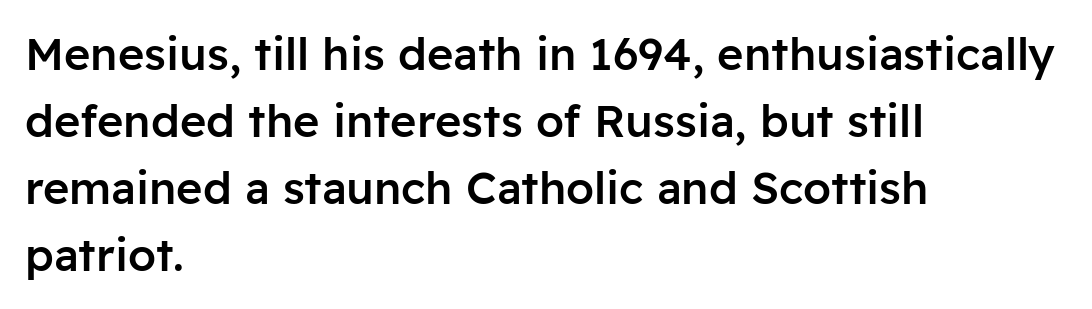
The image shows 45 px semibold sans-serif type, upright; set left-aligned, normal line spacing (1.49x), normal letter spacing, not underlined; low stroke contrast and a medium x-height.
